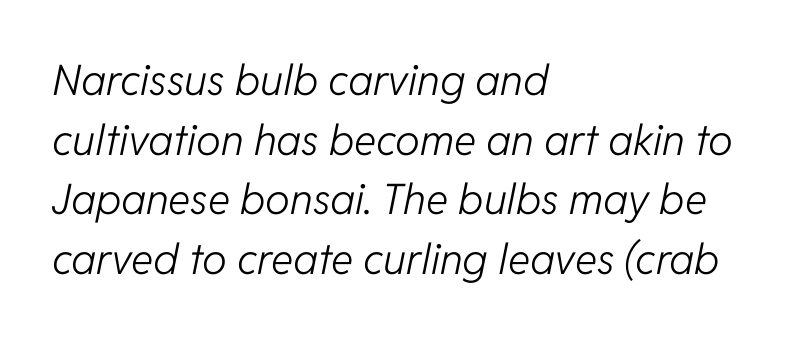
Q: Is the text bold? A: No.
Q: Is the text italic (slanted)? A: Yes, it leans right by about 11 degrees.
Q: Is the text underlined? A: No.
Q: How is the paragraph aligned? A: Left-aligned.
Q: Is the spacing between letters normal or unusually wide? A: Normal.
Q: Is the spacing between lines tight, normal or loose? A: Normal.
Q: Width (condensed, normal, or wide)? A: Normal.
Q: Stroke contrast? A: Low.
Q: x-height? A: Medium.
Q: Monospaced? A: No.
